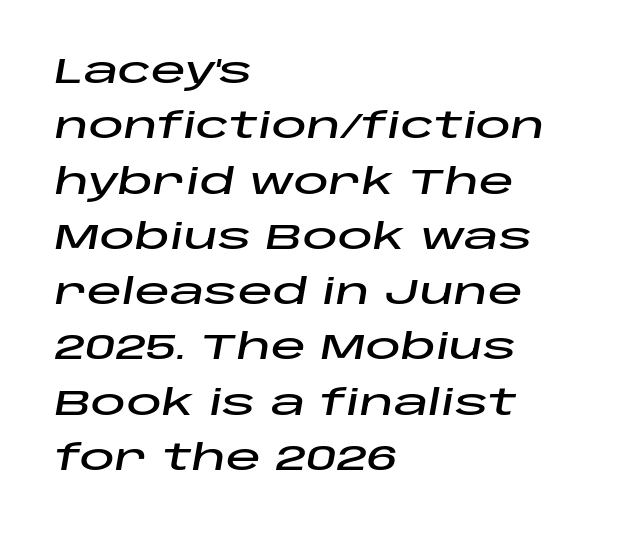
The image shows 35 px wide type, italic (leaning right); set left-aligned, normal line spacing (1.58x), normal letter spacing, not underlined; low stroke contrast and a large x-height.
